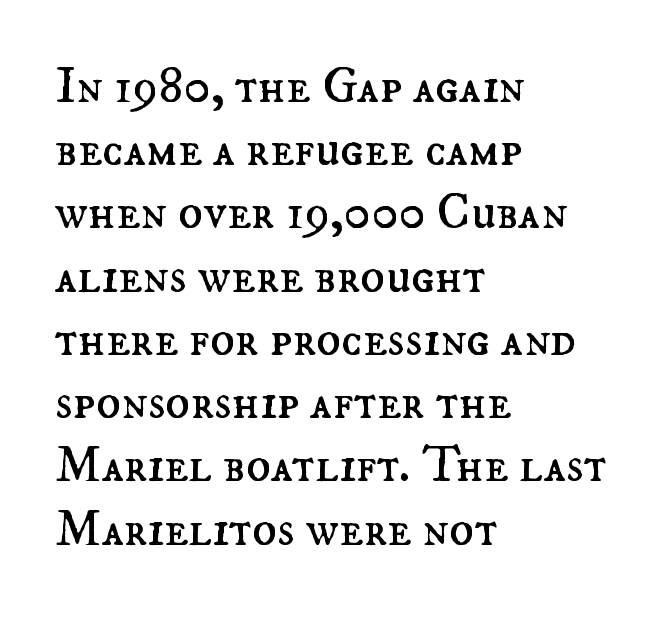
The image shows 51 px regular-weight type, upright; set left-aligned, line spacing 1.24x, normal letter spacing, not underlined; medium stroke contrast and a small x-height.
